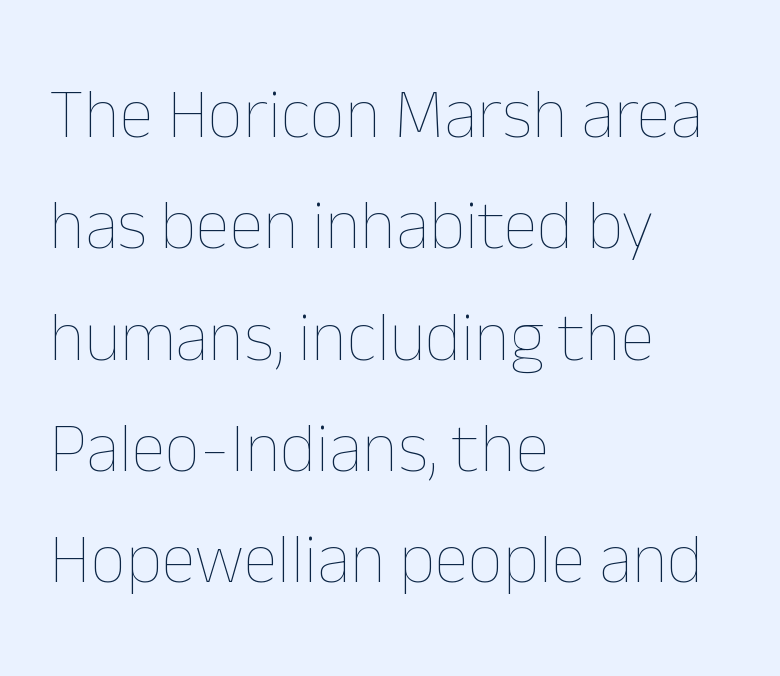
Q: Is the text bold? A: No.
Q: Is the text italic (slanted)? A: No, it is upright.
Q: Is the text underlined? A: No.
Q: How is the paragraph aligned? A: Left-aligned.
Q: Is the spacing between letters normal or unusually wide? A: Normal.
Q: Is the spacing between lines tight, normal or loose? A: Normal.
Q: Width (condensed, normal, or wide)? A: Normal.
Q: Stroke contrast? A: Low.
Q: x-height? A: Medium.
Q: Monospaced? A: No.
